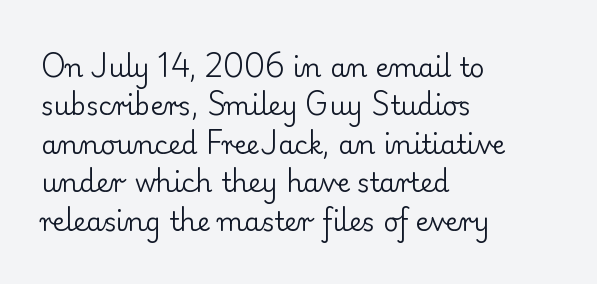
Q: Is the text bold? A: No.
Q: Is the text italic (slanted)? A: No, it is upright.
Q: Is the text underlined? A: No.
Q: How is the paragraph aligned? A: Left-aligned.
Q: Is the spacing between letters normal or unusually wide? A: Normal.
Q: Is the spacing between lines tight, normal or loose? A: Normal.
